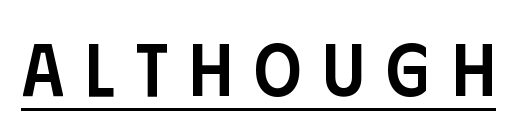
Is this a sans? Yes — the strokes have no serifs. The face used here is rendered with a markedly widened letterfit. The sample has been set in demibold, a notch under bold. Varying glyph widths throughout — classic text-font behaviour. Vertical strokes here are truly vertical. This sample carries an underscore along the baseline area.
